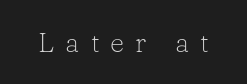
{"serif": "yes", "italic": "no", "bold": "no", "weight": "light", "width": "normal", "stroke_contrast": "low", "x_height": "medium", "monospaced": "no", "underline": "no", "letter_spacing": "wide", "letter_spacing_em": 0.39, "glyph_px": 28}
